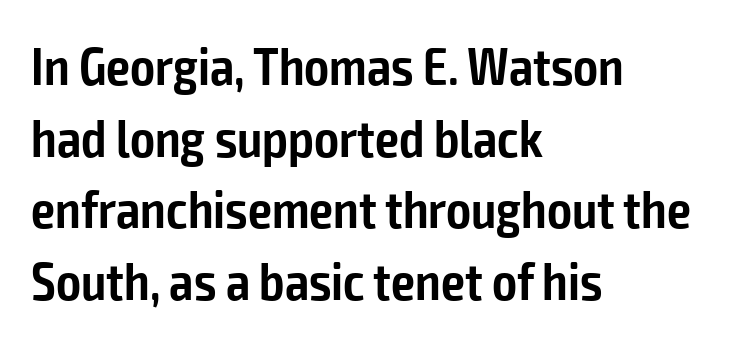
The image shows 53 px semibold, condensed sans-serif type, upright; set left-aligned, normal line spacing (1.35x), normal letter spacing, not underlined; low stroke contrast and a medium x-height.
